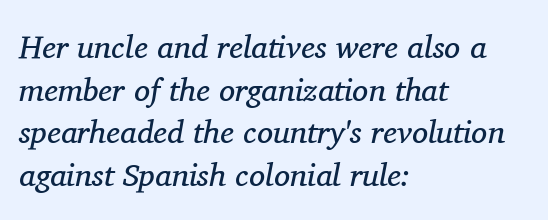
Do the characters align in a grid? No, the font is proportional. The face used here is rendered with its standard letterfit. Heaviness? Minimal to ordinary, like unemphasized prose. The specimen reads as italic at a glance.
